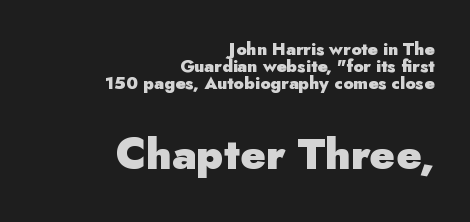
The image shows 43 px heavy sans-serif type, upright; set right-aligned, tight line spacing (1.01x), normal letter spacing, not underlined; the second (bottom) block is 2.53x larger; low stroke contrast and a small x-height.
